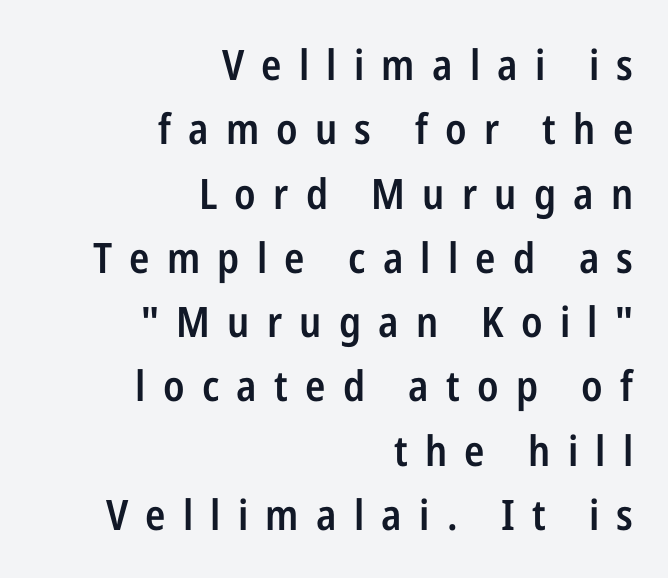
Q: Is the text bold? A: Semi-bold.
Q: Is the text italic (slanted)? A: No, it is upright.
Q: Is the typeface a serif or a sans-serif typeface? A: Sans-serif.
Q: Is the text underlined? A: No.
Q: How is the paragraph aligned? A: Right-aligned.
Q: Is the spacing between letters normal or unusually wide? A: Unusually wide.
Q: Is the spacing between lines tight, normal or loose? A: Normal.
Q: Width (condensed, normal, or wide)? A: Condensed.
Q: Stroke contrast? A: Low.
Q: x-height? A: Medium.
Q: Monospaced? A: No.
